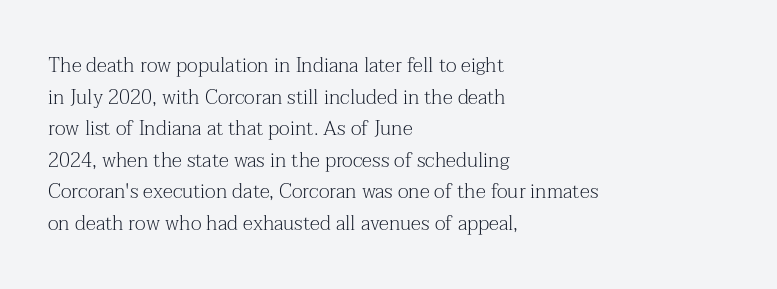
{"italic": "no", "bold": "no", "underline": "no", "align": "left", "line_spacing": "normal", "line_spacing_ratio": 1.58, "letter_spacing": "normal", "letter_spacing_em": 0.0, "glyph_px": 20}
